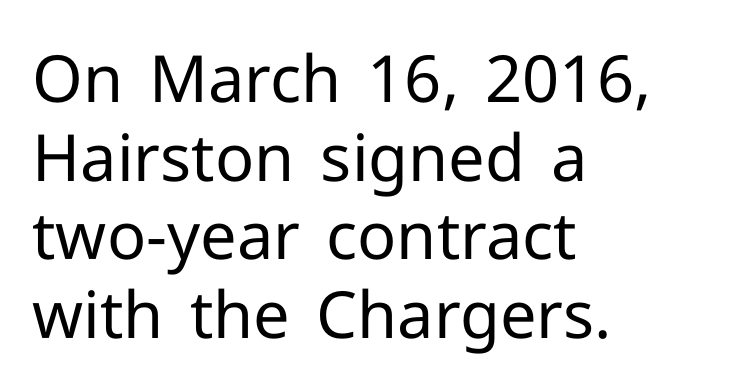
{"serif": "no", "italic": "no", "bold": "no", "weight": "regular", "width": "normal", "stroke_contrast": "low", "x_height": "medium", "monospaced": "no", "underline": "no", "align": "left", "line_spacing_ratio": 1.21, "letter_spacing": "normal", "letter_spacing_em": 0.0, "glyph_px": 65}
